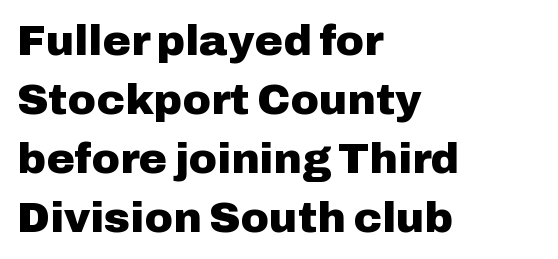
The image shows 43 px heavy sans-serif type, upright; set left-aligned, normal line spacing (1.37x), normal letter spacing, not underlined; low stroke contrast and a medium x-height.
